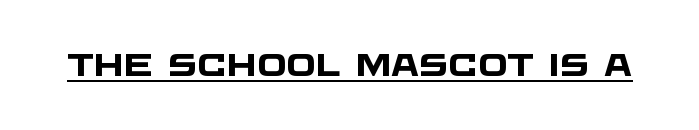
Q: Is the text bold? A: Yes.
Q: Is the typeface a serif or a sans-serif typeface? A: Sans-serif.
Q: Is the text underlined? A: Yes.
Q: Is the spacing between letters normal or unusually wide? A: Normal.
Q: Width (condensed, normal, or wide)? A: Wide.
Q: Stroke contrast? A: Low.
Q: x-height? A: Large.
Q: Monospaced? A: No.
